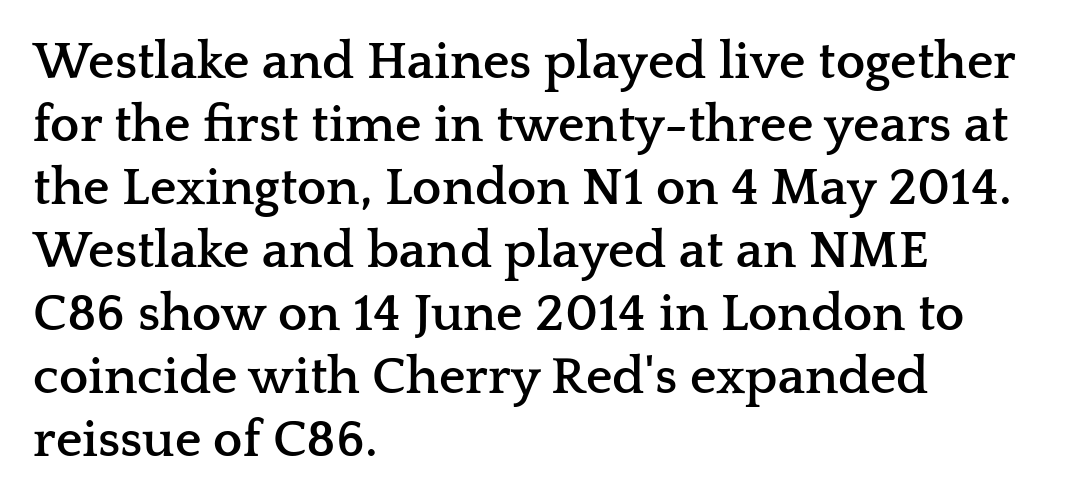
{"serif": "yes", "italic": "no", "bold": "yes", "weight": "semibold", "width": "wide", "stroke_contrast": "low", "x_height": "medium", "monospaced": "no", "underline": "no", "align": "left", "line_spacing_ratio": 1.21, "letter_spacing": "normal", "letter_spacing_em": 0.0, "glyph_px": 52}
